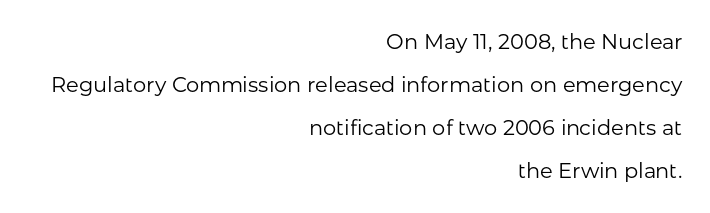
The image shows 21 px text type, upright; set right-aligned, loose line spacing (2.05x), normal letter spacing, not underlined.
